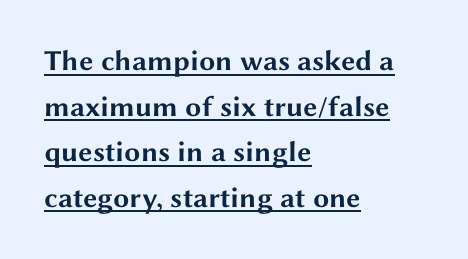
The typesetter has applied underlining to the passage shown. Honestly, the letter spacing is just normal — you wouldn't notice it. All the whitespace from short lines collects on the right. Tall strokes in this sample are plumb rather than angled.
